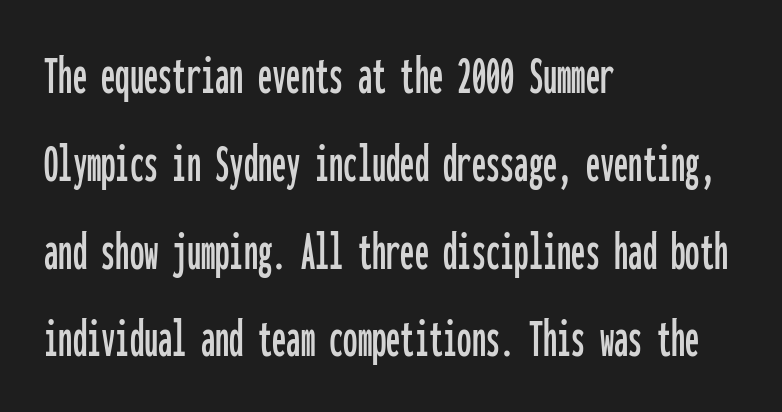
Q: Is the text italic (slanted)? A: No, it is upright.
Q: Is the typeface a serif or a sans-serif typeface? A: Sans-serif.
Q: Is the text underlined? A: No.
Q: How is the paragraph aligned? A: Left-aligned.
Q: Is the spacing between letters normal or unusually wide? A: Normal.
Q: Is the spacing between lines tight, normal or loose? A: Normal.
Q: Width (condensed, normal, or wide)? A: Condensed.
Q: Stroke contrast? A: Low.
Q: x-height? A: Medium.
Q: Monospaced? A: Yes.
